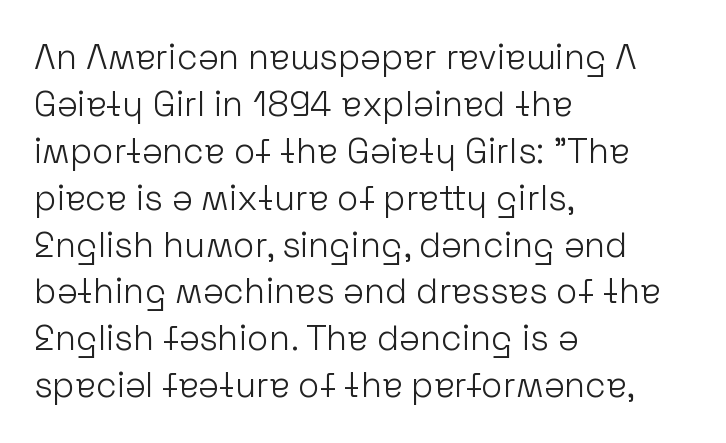
Q: Is the text bold? A: No.
Q: Is the text italic (slanted)? A: No, it is upright.
Q: Is the typeface a serif or a sans-serif typeface? A: Sans-serif.
Q: Is the text underlined? A: No.
Q: How is the paragraph aligned? A: Left-aligned.
Q: Is the spacing between letters normal or unusually wide? A: Normal.
Q: Is the spacing between lines tight, normal or loose? A: Normal.
Q: Width (condensed, normal, or wide)? A: Normal.
Q: Stroke contrast? A: Low.
Q: x-height? A: Medium.
Q: Monospaced? A: No.
